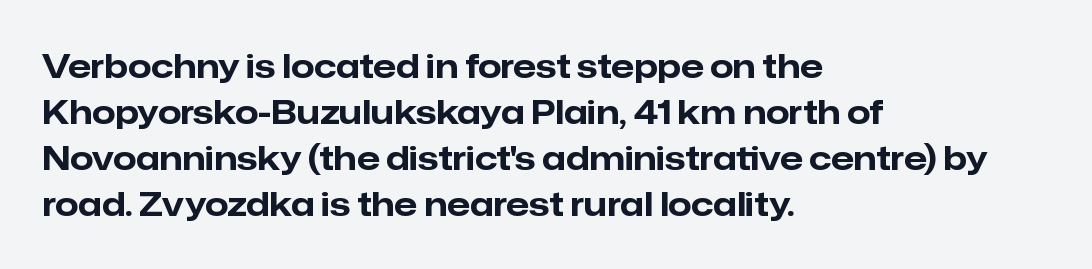
How heavy is the stroke? Heavy — this is a bold. Plain, unruled lines of type. Short note: letters normally spaced. Ascenders rise straight up at ninety degrees. Alignment: flush left. One glance says typical: line gaps are just what's usual.
